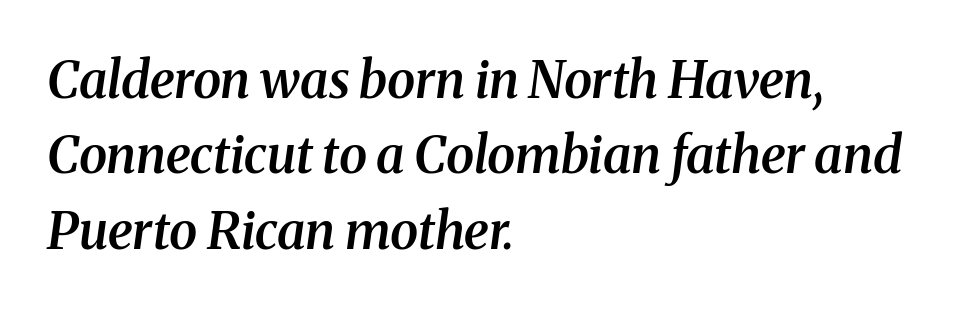
Students, observe: this is what conventionally led text looks like. The rendering uses a semibold face; strokes are thickened but not to full bold. Character widths vary here, with narrow letters taking less room than wide ones. Font category for this specimen: serif. Emphasis-style slanted type is in use. Observe the ordinary spacing: letters are neighbours, not strangers.
